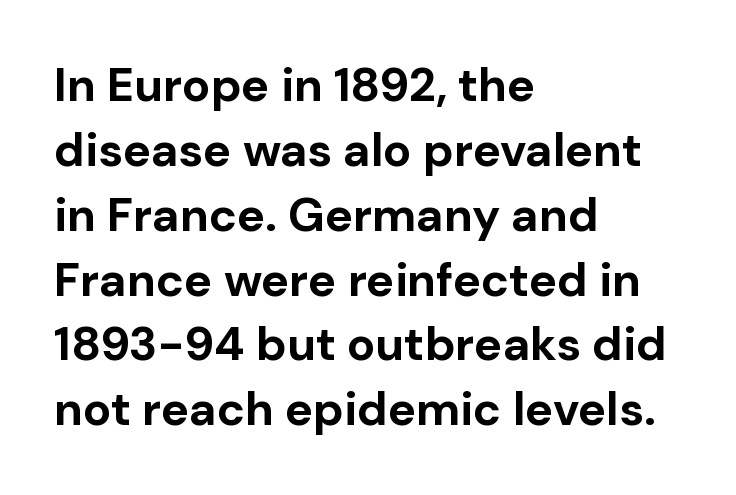
{"serif": "no", "italic": "no", "bold": "yes", "weight": "bold", "width": "normal", "stroke_contrast": "low", "x_height": "medium", "monospaced": "no", "underline": "no", "align": "left", "line_spacing": "normal", "line_spacing_ratio": 1.38, "letter_spacing": "normal", "letter_spacing_em": 0.0, "glyph_px": 47}
